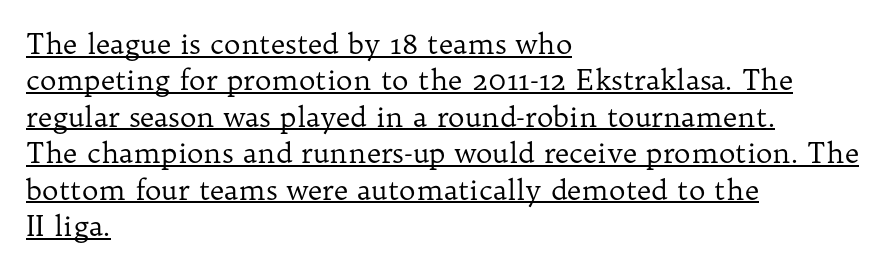
Q: Is the text bold? A: No.
Q: Is the text italic (slanted)? A: No, it is upright.
Q: Is the typeface a serif or a sans-serif typeface? A: Serif.
Q: Is the text underlined? A: Yes.
Q: How is the paragraph aligned? A: Left-aligned.
Q: Is the spacing between letters normal or unusually wide? A: Normal.
Q: Is the spacing between lines tight, normal or loose? A: Normal.
Q: Width (condensed, normal, or wide)? A: Normal.
Q: Stroke contrast? A: Low.
Q: x-height? A: Medium.
Q: Monospaced? A: No.
